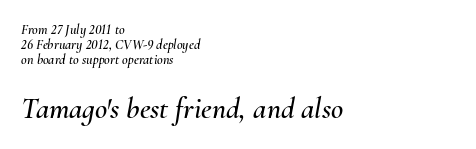
The image shows 30 px text type, italic (leaning right); set left-aligned, tight line spacing (1.08x), normal letter spacing, not underlined; the second (bottom) block is 2.14x larger; medium stroke contrast and a small x-height.
